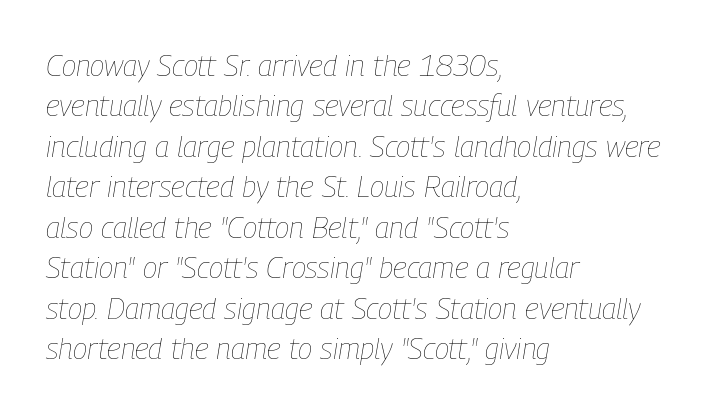
{"italic": "yes", "lean": "right", "slant_degrees": 9, "bold": "no", "weight": "thin", "width": "condensed", "stroke_contrast": "low", "x_height": "medium", "monospaced": "no", "underline": "no", "align": "left", "line_spacing": "normal", "line_spacing_ratio": 1.35, "letter_spacing": "normal", "letter_spacing_em": 0.0, "glyph_px": 30}
